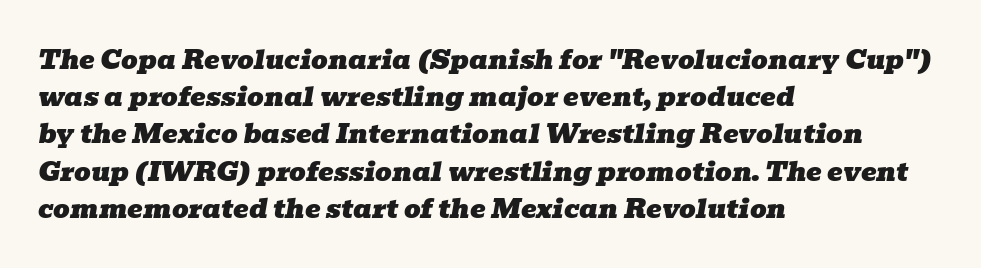
{"italic": "yes", "lean": "right", "slant_degrees": 10, "underline": "no", "align": "left", "line_spacing": "normal", "line_spacing_ratio": 1.43, "letter_spacing": "normal", "letter_spacing_em": 0.0, "glyph_px": 26}
